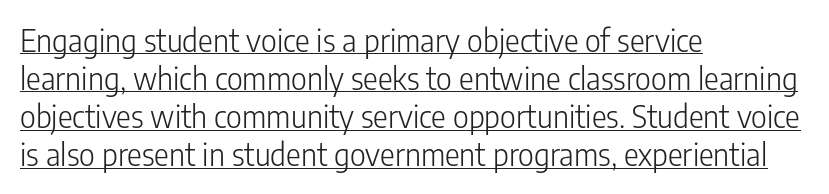
{"serif": "no", "italic": "no", "bold": "no", "weight": "light", "width": "condensed", "stroke_contrast": "low", "x_height": "medium", "monospaced": "no", "underline": "yes", "align": "left", "line_spacing_ratio": 1.23, "letter_spacing": "normal", "letter_spacing_em": 0.0, "glyph_px": 31}
